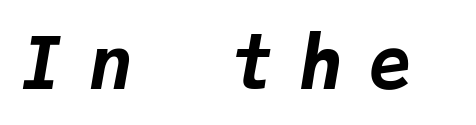
The horizontal fit of the characters is loose and conspicuously gappy. Typographic density is high because the face is bold. Fixed-width glyphs throughout — classic coding-font behaviour. There's an unmistakable incline to the writing here. The strip under each line holds only bare page.
